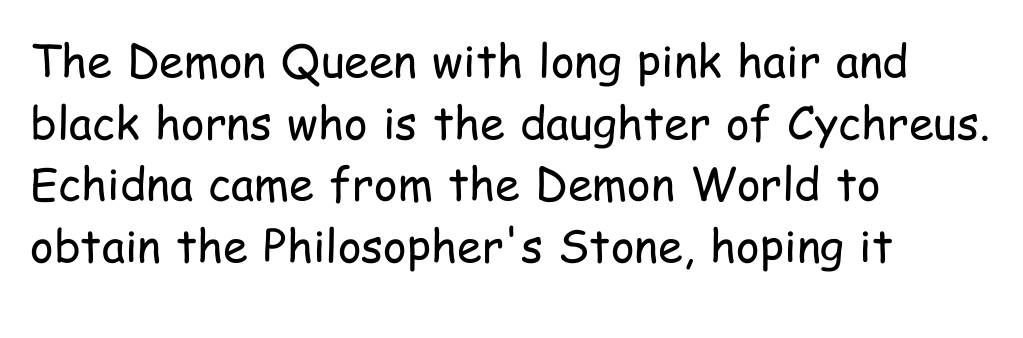
The image shows 45 px regular-weight, condensed sans-serif type, upright; set left-aligned, normal line spacing (1.37x), normal letter spacing, not underlined; low stroke contrast and a medium x-height.
